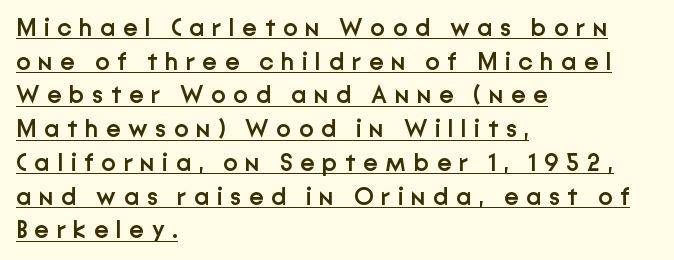
{"italic": "no", "bold": "semi", "underline": "yes", "align": "left", "line_spacing": "normal", "line_spacing_ratio": 1.35, "letter_spacing": "wide", "letter_spacing_em": 0.3, "glyph_px": 25}
